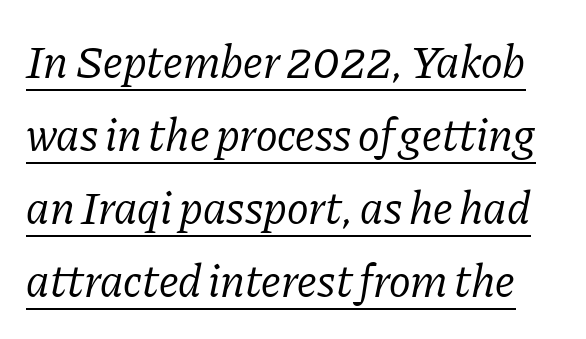
Q: Is the text bold? A: No.
Q: Is the text italic (slanted)? A: Yes, it leans right by about 11 degrees.
Q: Is the typeface a serif or a sans-serif typeface? A: Serif.
Q: Is the text underlined? A: Yes.
Q: Is the spacing between letters normal or unusually wide? A: Normal.
Q: Is the spacing between lines tight, normal or loose? A: Normal.
Q: Width (condensed, normal, or wide)? A: Normal.
Q: Stroke contrast? A: Low.
Q: x-height? A: Medium.
Q: Monospaced? A: No.
